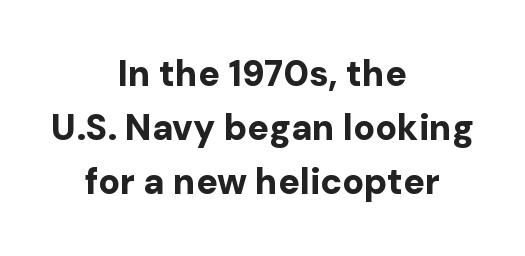
Q: Is the text bold? A: Yes.
Q: Is the text italic (slanted)? A: No, it is upright.
Q: Is the typeface a serif or a sans-serif typeface? A: Sans-serif.
Q: Is the text underlined? A: No.
Q: How is the paragraph aligned? A: Centered.
Q: Is the spacing between letters normal or unusually wide? A: Normal.
Q: Is the spacing between lines tight, normal or loose? A: Normal.
Q: Width (condensed, normal, or wide)? A: Normal.
Q: Stroke contrast? A: Low.
Q: x-height? A: Medium.
Q: Monospaced? A: No.
